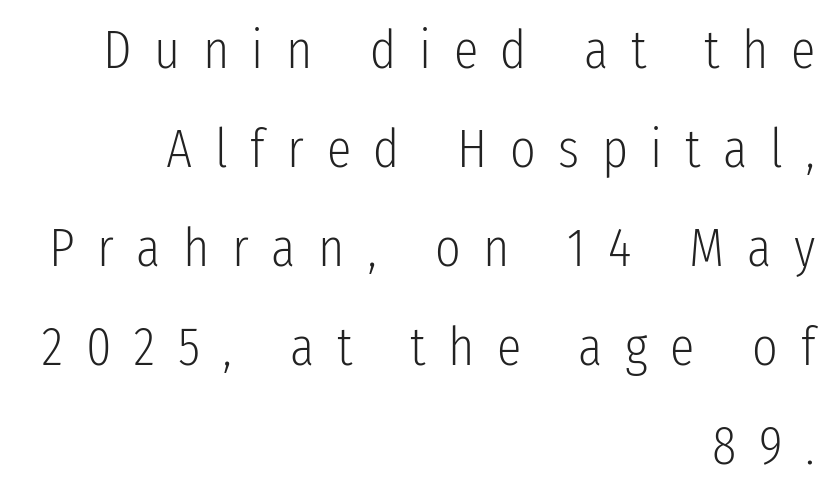
The image shows 55 px light, condensed sans-serif type, upright; set right-aligned, line spacing 1.8x, unusually wide letter spacing (+0.41 em), not underlined; low stroke contrast and a medium x-height.
